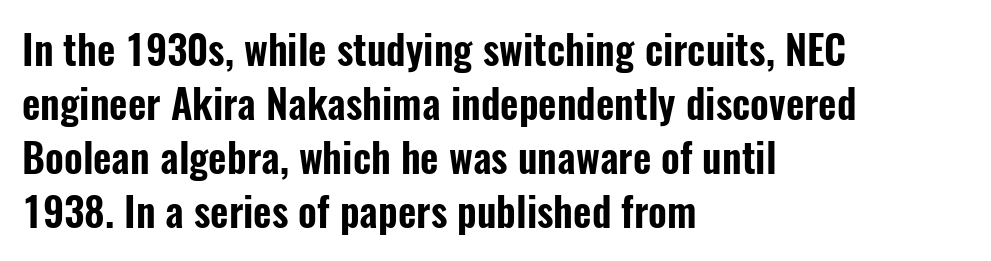
Q: Is the text italic (slanted)? A: No, it is upright.
Q: Is the typeface a serif or a sans-serif typeface? A: Sans-serif.
Q: Is the text underlined? A: No.
Q: How is the paragraph aligned? A: Left-aligned.
Q: Is the spacing between letters normal or unusually wide? A: Normal.
Q: Is the spacing between lines tight, normal or loose? A: Normal.
Q: Width (condensed, normal, or wide)? A: Condensed.
Q: Stroke contrast? A: Low.
Q: x-height? A: Medium.
Q: Monospaced? A: No.
